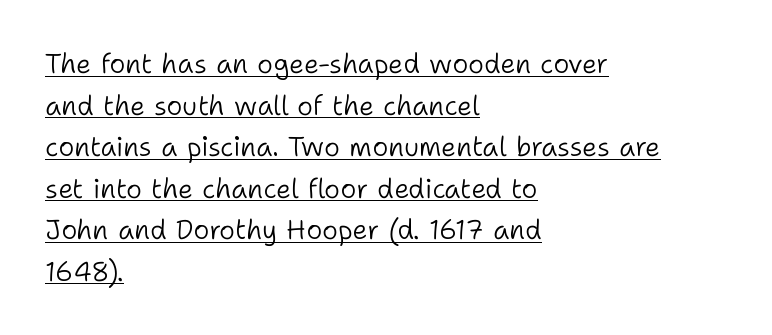
Q: Is the text bold? A: No.
Q: Is the text italic (slanted)? A: No, it is upright.
Q: Is the text underlined? A: Yes.
Q: How is the paragraph aligned? A: Left-aligned.
Q: Is the spacing between letters normal or unusually wide? A: Normal.
Q: Is the spacing between lines tight, normal or loose? A: Normal.
